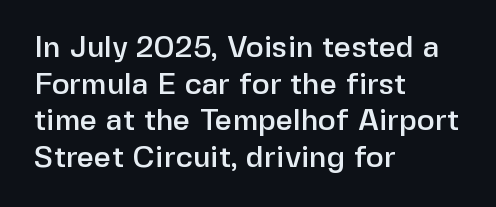
The image shows 30 px sans-serif type, upright; set left-aligned, line spacing 1.22x, normal letter spacing, not underlined; low stroke contrast and a medium x-height.
